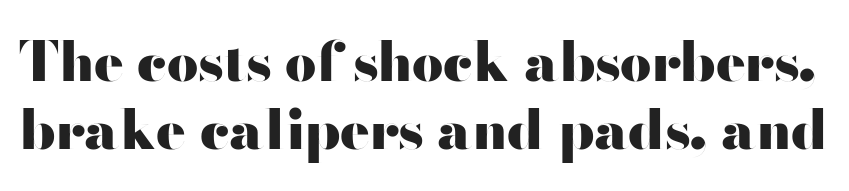
The image shows 55 px heavy, wide type, upright; set line spacing 1.24x, normal letter spacing, not underlined; high stroke contrast and a small x-height.
